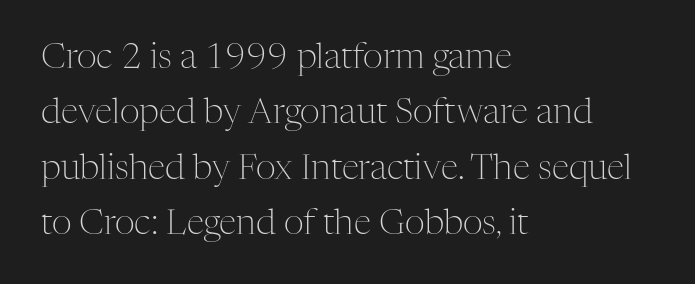
The image shows 35 px light serif type, upright; set left-aligned, normal line spacing (1.58x), normal letter spacing, not underlined; medium stroke contrast and a medium x-height.
